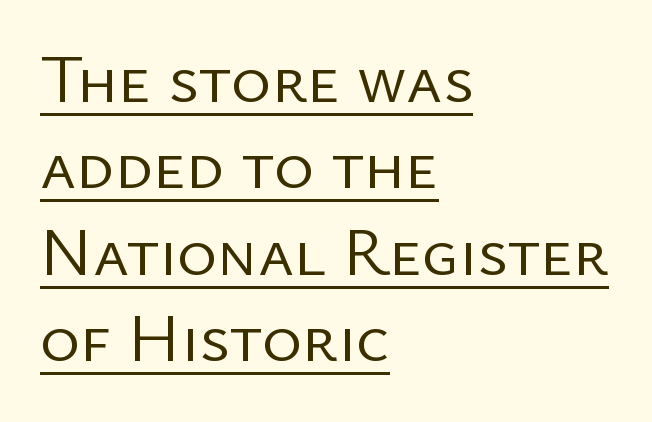
The passage shown is not bold in any degree. Do the characters align in a grid? No, the font is proportional. Horizontally, the lines are justified to the leading edge only. Tracking value appears to be zero — textbook default spacing.
